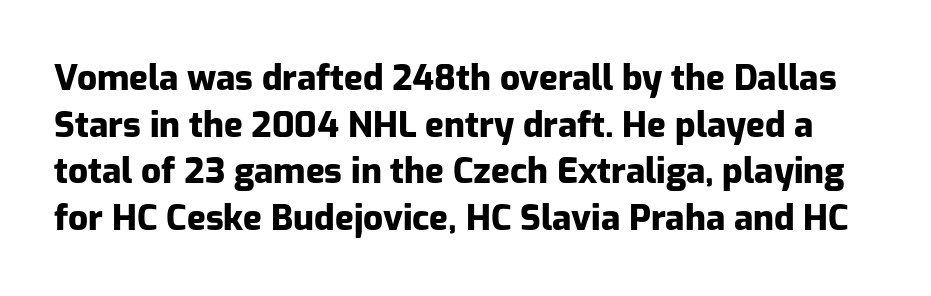
Q: Is the text bold? A: Yes.
Q: Is the text italic (slanted)? A: No, it is upright.
Q: Is the typeface a serif or a sans-serif typeface? A: Sans-serif.
Q: Is the text underlined? A: No.
Q: Is the spacing between letters normal or unusually wide? A: Normal.
Q: Is the spacing between lines tight, normal or loose? A: Normal.
Q: Width (condensed, normal, or wide)? A: Normal.
Q: Stroke contrast? A: Low.
Q: x-height? A: Medium.
Q: Monospaced? A: No.
